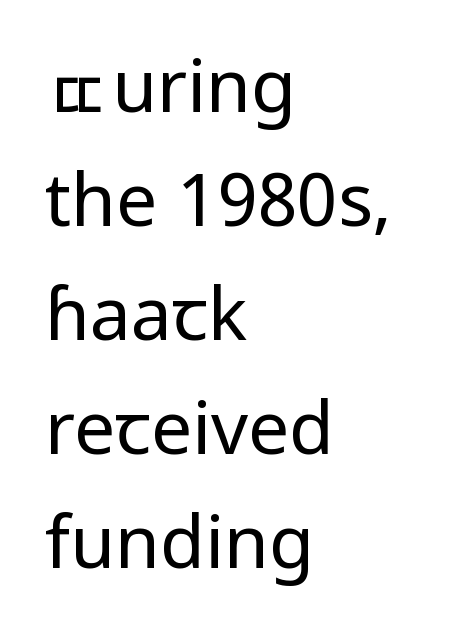
The passage shown has conventional tracking throughout. The space directly below the letters is spotless. In terms of leading, this rendering sits right in the middle. No italicization has been applied; the sample stays upright. No feet cap the strokes, marking this as sans-serif type.
